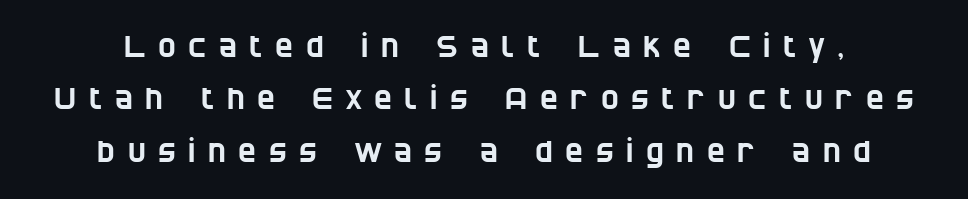
Descenders are the only things crossing below the line. Serif or sans? Sans — the stroke terminals are bare. The rendering inserts visible extra space after every character. Think of a printed novel: that variable character pitch is what you see here.
